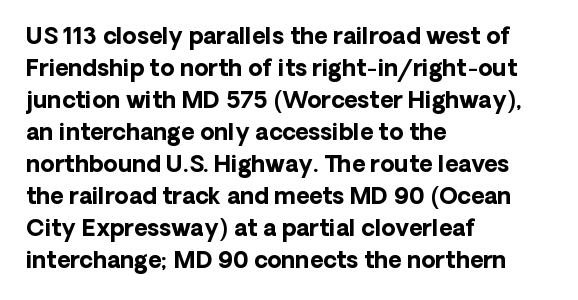
The image shows 23 px bold type, upright; set left-aligned, normal line spacing (1.39x), normal letter spacing, not underlined.
